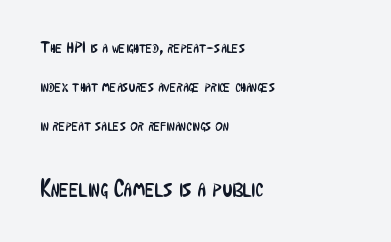
The designer dialed line spacing up above the default. Bold? No — there's no thickening of the strokes. Is the letter spacing exaggerated? No — it looks like the ordinary default. Every character sits straight up, as roman type does. Size contrast runs from small at the top to large at the bottom.
